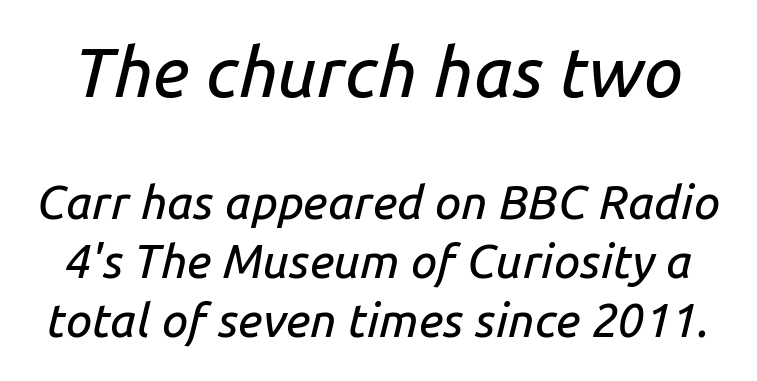
You could not count columns in this text — the font is proportionally spaced. Block one is the big one; block two sits smaller underneath. The rows are spaced the way most documents space them. Looking at the ascenders, they clearly lean. Descenders are the only things crossing below the line. This rendering leaves character spacing at its baseline value.
